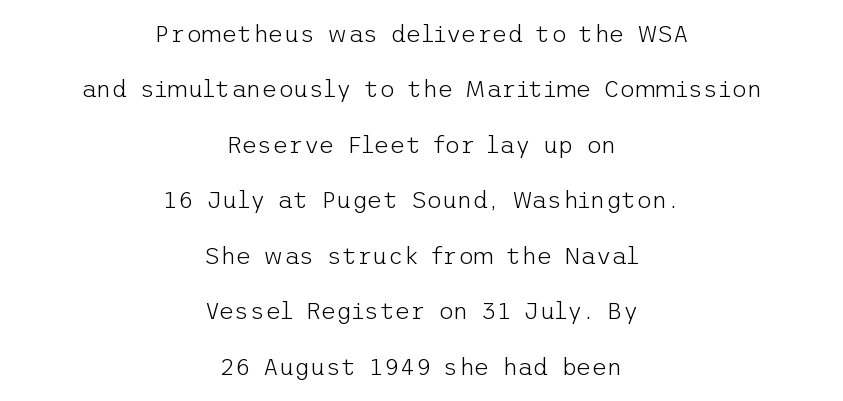
Q: Is the text bold? A: No.
Q: Is the text italic (slanted)? A: No, it is upright.
Q: Is the text underlined? A: No.
Q: How is the paragraph aligned? A: Centered.
Q: Is the spacing between letters normal or unusually wide? A: Normal.
Q: Is the spacing between lines tight, normal or loose? A: Loose.
